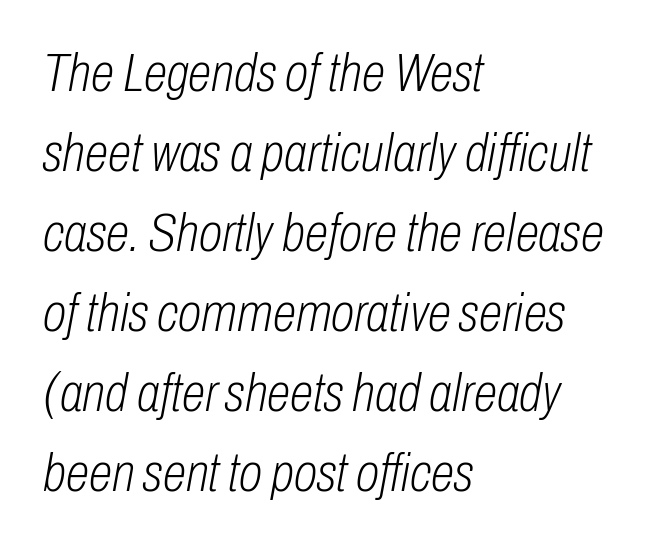
Q: Is the text bold? A: No.
Q: Is the text italic (slanted)? A: Yes, it leans right by about 10 degrees.
Q: Is the text underlined? A: No.
Q: How is the paragraph aligned? A: Left-aligned.
Q: Is the spacing between letters normal or unusually wide? A: Normal.
Q: Is the spacing between lines tight, normal or loose? A: Normal.
Q: Width (condensed, normal, or wide)? A: Condensed.
Q: Stroke contrast? A: Low.
Q: x-height? A: Medium.
Q: Monospaced? A: No.
